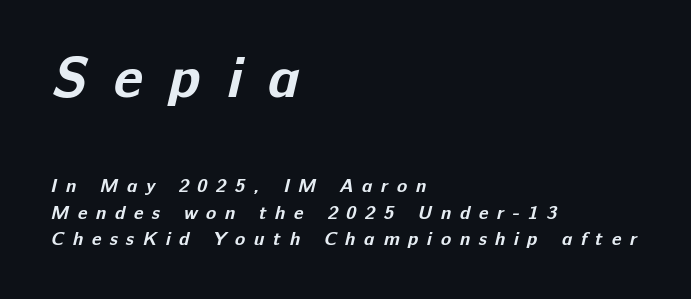
Q: Is the text bold? A: Yes.
Q: Is the typeface a serif or a sans-serif typeface? A: Sans-serif.
Q: Is the text underlined? A: No.
Q: How is the paragraph aligned? A: Left-aligned.
Q: Is the spacing between letters normal or unusually wide? A: Unusually wide.
Q: Is the spacing between lines tight, normal or loose? A: Normal.
Q: Which block of text is set in a larger size, the first (top) or the second (bottom)? A: The first (top) one.
Q: Width (condensed, normal, or wide)? A: Normal.
Q: Stroke contrast? A: Low.
Q: x-height? A: Medium.
Q: Monospaced? A: No.
